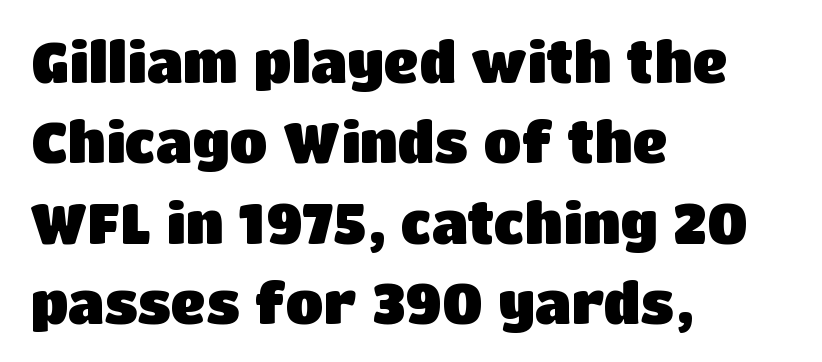
{"serif": "no", "italic": "no", "bold": "yes", "weight": "heavy", "width": "normal", "stroke_contrast": "low", "x_height": "large", "monospaced": "no", "underline": "no", "align": "left", "line_spacing": "normal", "line_spacing_ratio": 1.46, "letter_spacing": "normal", "letter_spacing_em": 0.0, "glyph_px": 55}
